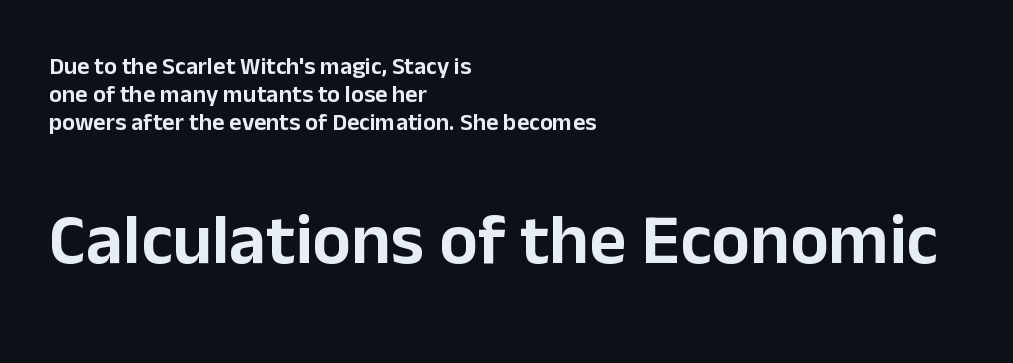
Q: Is the text italic (slanted)? A: No, it is upright.
Q: Is the typeface a serif or a sans-serif typeface? A: Sans-serif.
Q: Is the text underlined? A: No.
Q: How is the paragraph aligned? A: Left-aligned.
Q: Is the spacing between letters normal or unusually wide? A: Normal.
Q: Which block of text is set in a larger size, the first (top) or the second (bottom)? A: The second (bottom) one.
Q: Width (condensed, normal, or wide)? A: Normal.
Q: Stroke contrast? A: Low.
Q: x-height? A: Medium.
Q: Monospaced? A: No.
